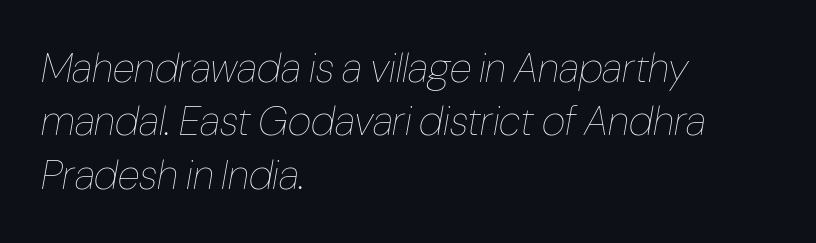
Stroke mass is kept to a normal reading level or below. Nobody touched the tracking dial on this one. The rendering uses natural spacing where letterforms have individual widths. Short and long lines alike share a common starting point at left.
